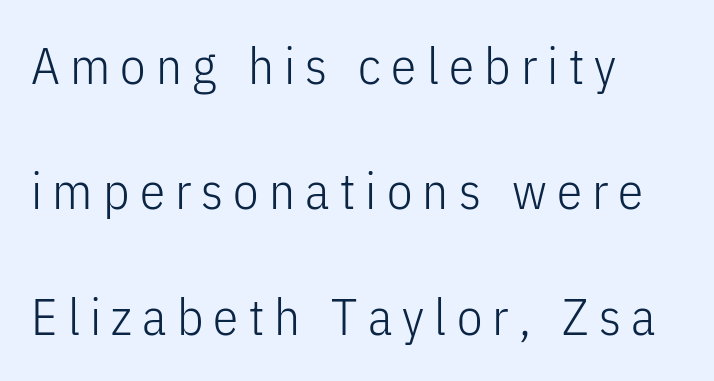
Q: Is the text bold? A: No.
Q: Is the text italic (slanted)? A: No, it is upright.
Q: Is the typeface a serif or a sans-serif typeface? A: Sans-serif.
Q: Is the text underlined? A: No.
Q: How is the paragraph aligned? A: Left-aligned.
Q: Is the spacing between letters normal or unusually wide? A: Unusually wide.
Q: Is the spacing between lines tight, normal or loose? A: Loose.
Q: Width (condensed, normal, or wide)? A: Condensed.
Q: Stroke contrast? A: Low.
Q: x-height? A: Medium.
Q: Monospaced? A: No.
